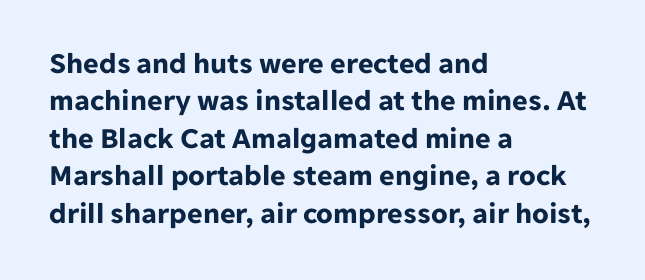
Q: Is the text bold? A: Yes.
Q: Is the text italic (slanted)? A: No, it is upright.
Q: Is the typeface a serif or a sans-serif typeface? A: Sans-serif.
Q: Is the text underlined? A: No.
Q: How is the paragraph aligned? A: Left-aligned.
Q: Is the spacing between letters normal or unusually wide? A: Normal.
Q: Is the spacing between lines tight, normal or loose? A: Normal.
Q: Width (condensed, normal, or wide)? A: Normal.
Q: Stroke contrast? A: Low.
Q: x-height? A: Medium.
Q: Monospaced? A: No.
